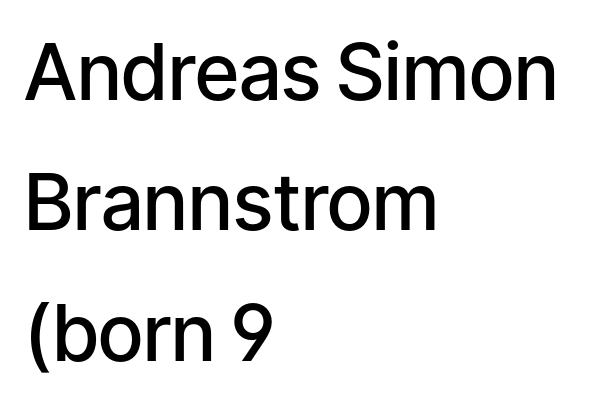
{"serif": "no", "italic": "no", "bold": "semi", "weight": "semibold", "width": "normal", "stroke_contrast": "low", "x_height": "medium", "monospaced": "no", "underline": "no", "align": "left", "line_spacing": "normal", "line_spacing_ratio": 1.67, "letter_spacing": "normal", "letter_spacing_em": 0.0, "glyph_px": 78}
